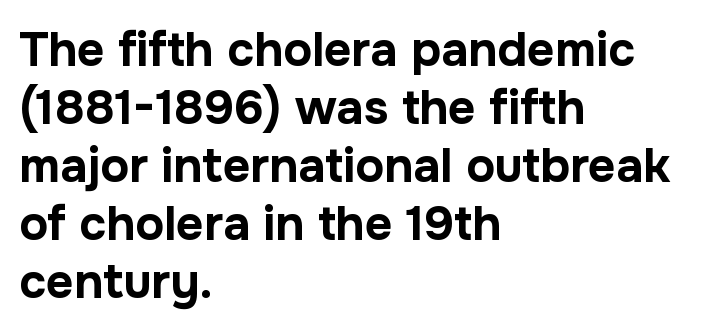
{"serif": "no", "italic": "no", "bold": "yes", "weight": "bold", "width": "normal", "stroke_contrast": "low", "x_height": "medium", "monospaced": "no", "underline": "no", "align": "left", "line_spacing_ratio": 1.21, "letter_spacing": "normal", "letter_spacing_em": 0.0, "glyph_px": 48}
